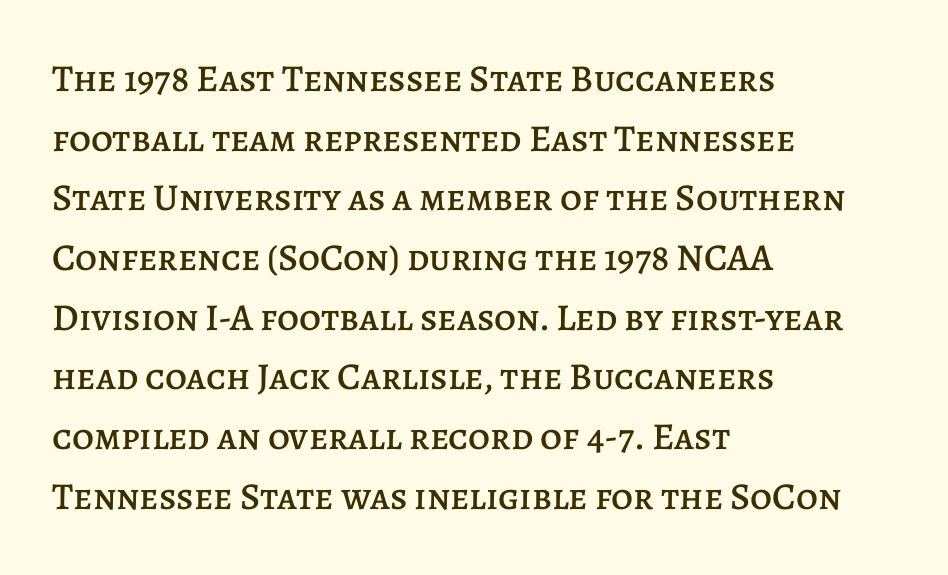
{"italic": "no", "width": "normal", "stroke_contrast": "low", "x_height": "large", "monospaced": "no", "underline": "no", "align": "left", "line_spacing": "normal", "line_spacing_ratio": 1.57, "letter_spacing": "normal", "letter_spacing_em": 0.0, "glyph_px": 38}
